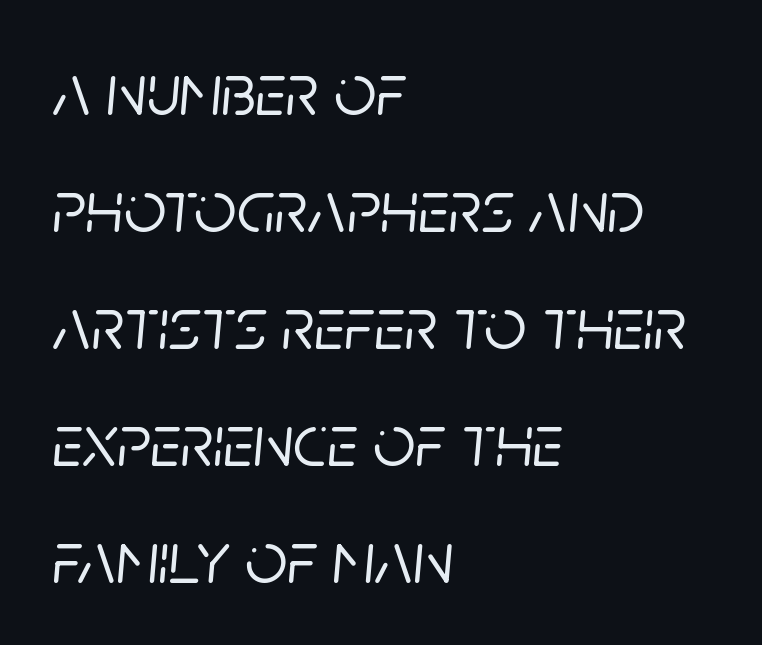
Is the block centered? No — it sits flush against the left margin. There is no visible air inserted between adjacent glyphs. Slanted lettering throughout. Line spacing here is normal.
